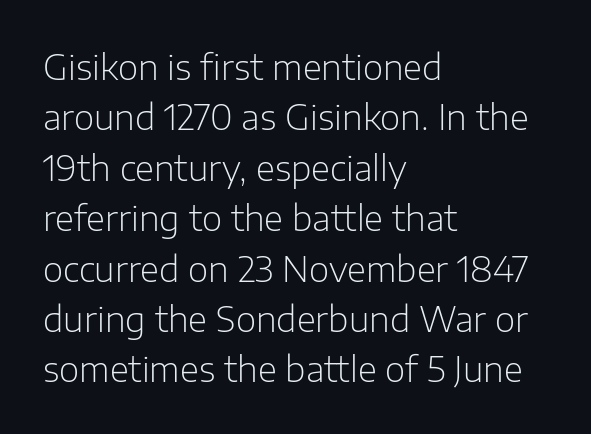
Q: Is the text bold? A: No.
Q: Is the text italic (slanted)? A: No, it is upright.
Q: Is the typeface a serif or a sans-serif typeface? A: Sans-serif.
Q: Is the text underlined? A: No.
Q: How is the paragraph aligned? A: Left-aligned.
Q: Is the spacing between letters normal or unusually wide? A: Normal.
Q: Is the spacing between lines tight, normal or loose? A: Normal.
Q: Width (condensed, normal, or wide)? A: Normal.
Q: Stroke contrast? A: Low.
Q: x-height? A: Medium.
Q: Monospaced? A: No.
